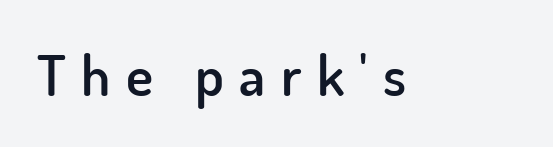
Does the weight exceed regular? Yes, but only to semibold. Type without underlining. Spacing verdict: proportional, widths tailored to each character. Nope, not italic — everything's standing straight. The rendering inserts visible extra space after every character.
